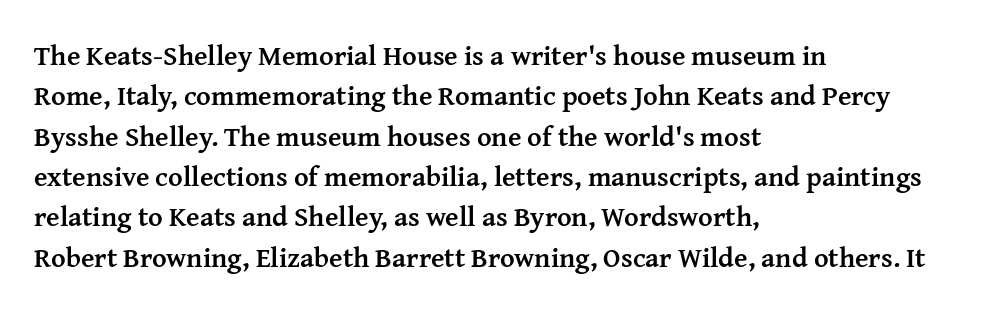
The image shows 28 px semibold serif type, upright; set left-aligned, normal line spacing (1.44x), normal letter spacing, not underlined; medium stroke contrast and a medium x-height.
